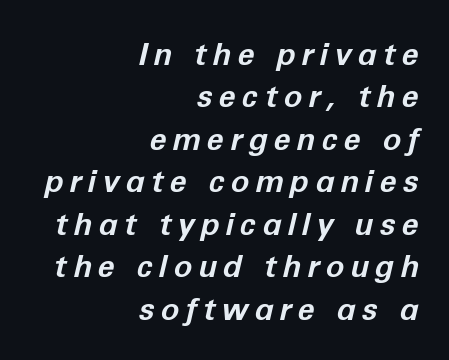
{"italic": "yes", "lean": "right", "slant_degrees": 12, "bold": "yes", "weight": "bold", "width": "normal", "stroke_contrast": "low", "x_height": "medium", "monospaced": "no", "underline": "no", "align": "right", "line_spacing": "normal", "line_spacing_ratio": 1.37, "letter_spacing": "wide", "letter_spacing_em": 0.2, "glyph_px": 31}
